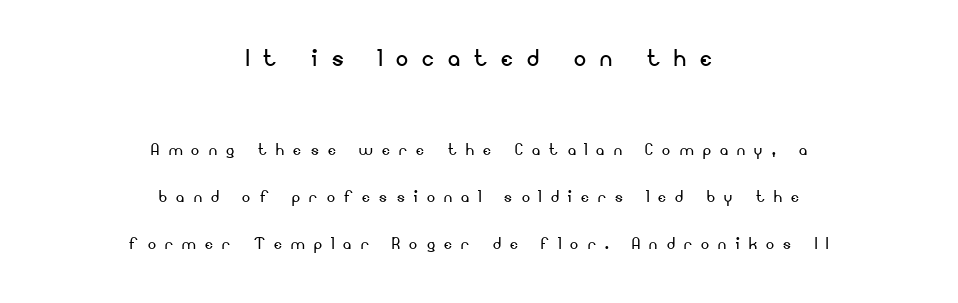
Q: Is the text bold? A: No.
Q: Is the text italic (slanted)? A: No, it is upright.
Q: Is the typeface a serif or a sans-serif typeface? A: Sans-serif.
Q: Is the text underlined? A: No.
Q: How is the paragraph aligned? A: Centered.
Q: Is the spacing between letters normal or unusually wide? A: Unusually wide.
Q: Is the spacing between lines tight, normal or loose? A: Loose.
Q: Which block of text is set in a larger size, the first (top) or the second (bottom)? A: The first (top) one.
Q: Width (condensed, normal, or wide)? A: Normal.
Q: Stroke contrast? A: Low.
Q: x-height? A: Small.
Q: Monospaced? A: No.
